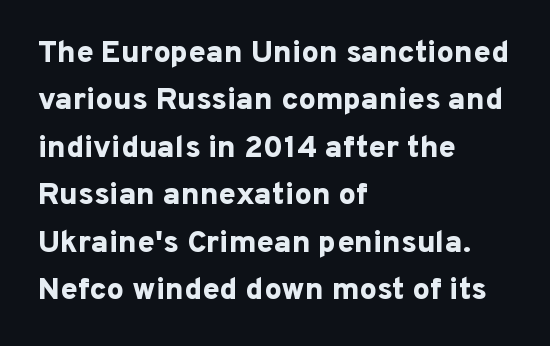
The designer left line spacing at the default. As a designer I'd log this as weight 700, bold. Posture: vertical. These lines are set flush left with a ragged right edge. The foot of each line stays bare and open.
